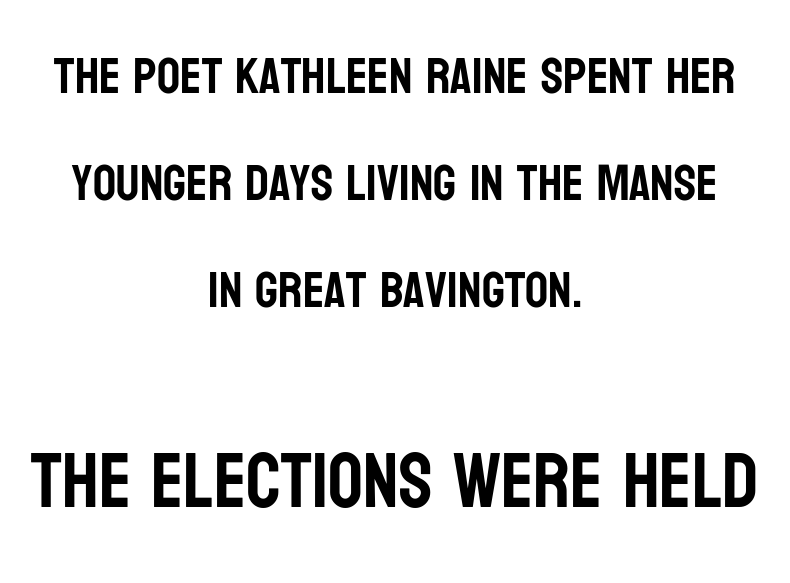
Each letter keeps its own natural width here, so spacing adapts to shape. The area under the type is left untouched. If you measured baseline to baseline, you'd find a long distance. Every stem runs plumb, perpendicular to the baseline.
